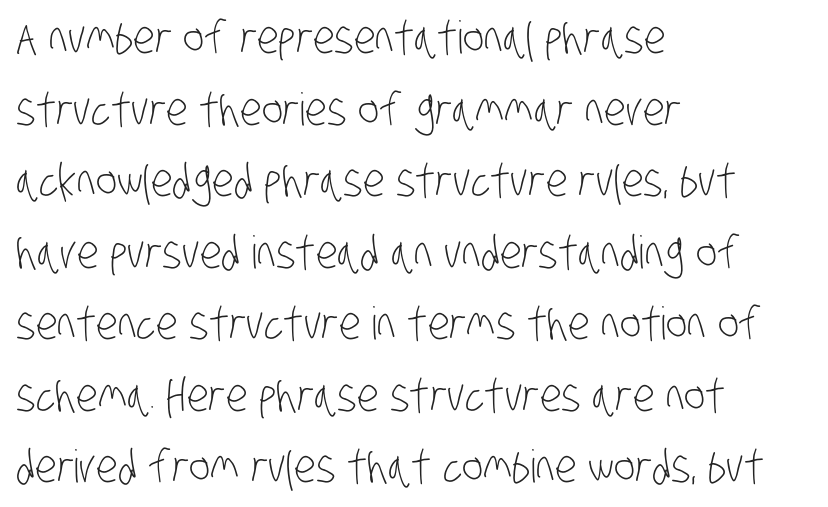
The image shows 45 px light, condensed sans-serif type; set left-aligned, normal line spacing (1.59x), normal letter spacing, not underlined; low stroke contrast and a large x-height.
